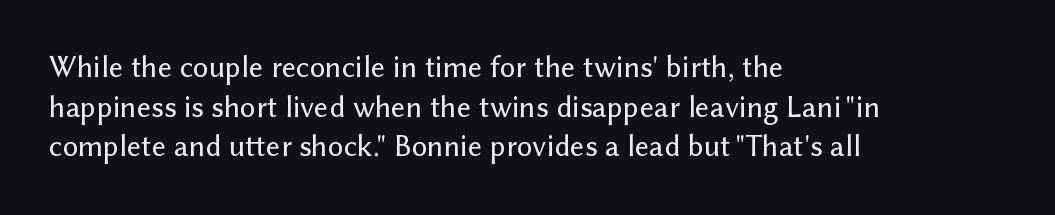
Q: Is the text italic (slanted)? A: No, it is upright.
Q: Is the typeface a serif or a sans-serif typeface? A: Sans-serif.
Q: Is the text underlined? A: No.
Q: How is the paragraph aligned? A: Left-aligned.
Q: Is the spacing between letters normal or unusually wide? A: Normal.
Q: Is the spacing between lines tight, normal or loose? A: Normal.
Q: Width (condensed, normal, or wide)? A: Normal.
Q: Stroke contrast? A: Low.
Q: x-height? A: Medium.
Q: Monospaced? A: No.
